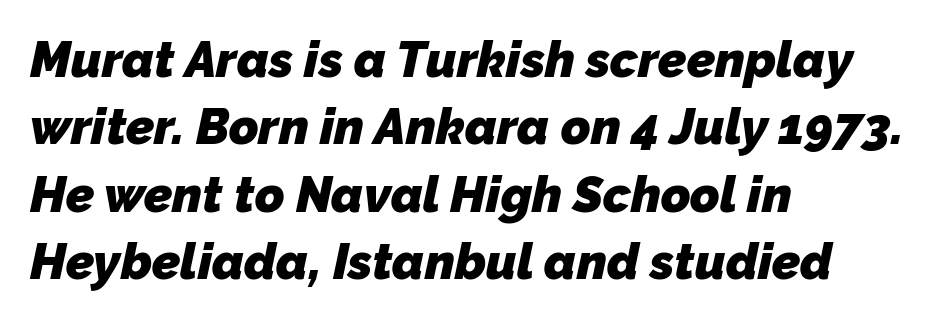
A typesetter would call this zero additional tracking. Lines of text with bare space underneath. If you measured baseline to baseline, you'd find a middling distance. Grotesque or geometric, the face here clearly has no serifs. A typesetter would call this proportional, since set widths differ per character. A dark, heavy texture on the line: the type is bold.
